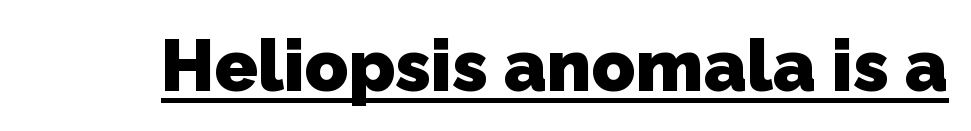
Think of a printed novel: that variable character pitch is what you see here. A dark, heavy texture on the line: the type is bold. Does a line run under the words? Yes, clearly. Look at the tracking — it's just the regular setting, nothing added.
